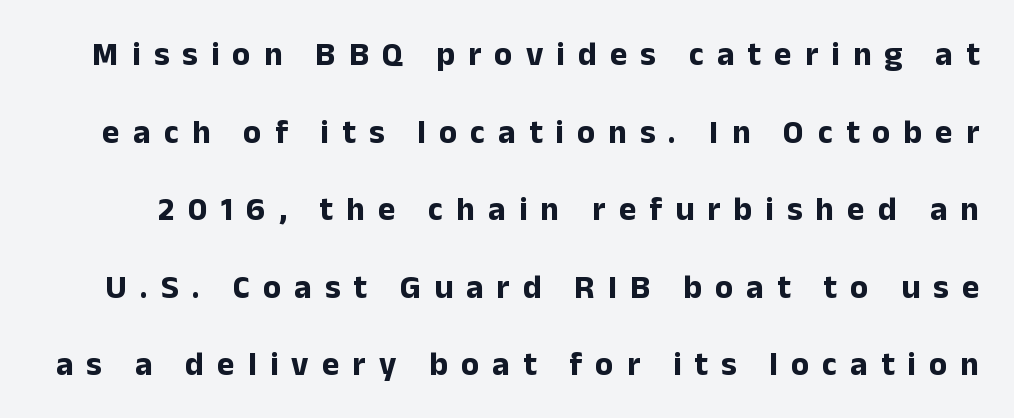
The face used here is proportionally spaced, like ordinary book or web type. Compared with an ordinary text face, these strokes are far heavier — a full bold. Does the lettering tilt? It doesn't — this is upright. This block would shrink considerably if given ordinary leading; it's expanded now. The foot of each line stays bare and open.
